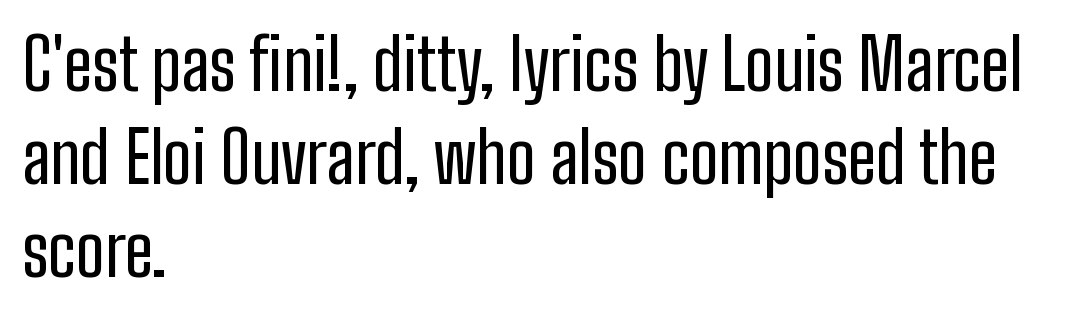
{"serif": "no", "italic": "no", "width": "condensed", "stroke_contrast": "low", "x_height": "medium", "monospaced": "no", "underline": "no", "align": "left", "line_spacing": "normal", "line_spacing_ratio": 1.33, "letter_spacing": "normal", "letter_spacing_em": 0.0, "glyph_px": 70}
